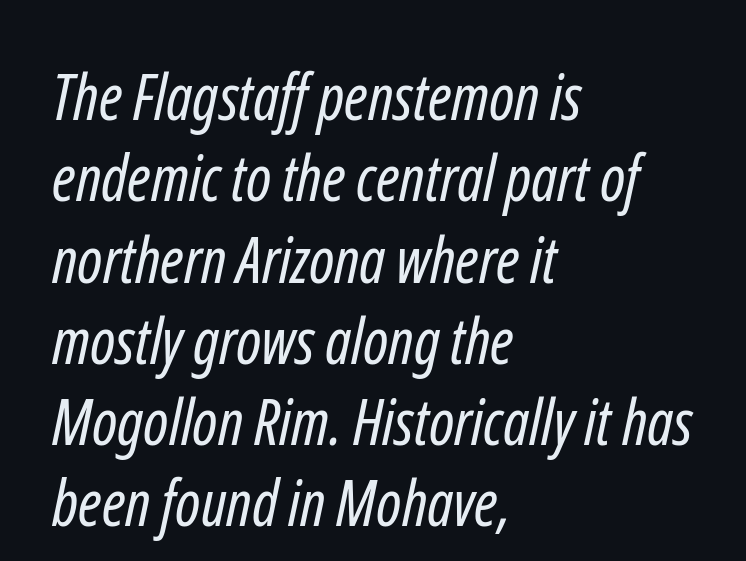
{"serif": "no", "bold": "no", "weight": "regular", "width": "condensed", "stroke_contrast": "low", "x_height": "medium", "monospaced": "no", "underline": "no", "align": "left", "line_spacing": "normal", "line_spacing_ratio": 1.29, "letter_spacing": "normal", "letter_spacing_em": 0.0, "glyph_px": 63}
